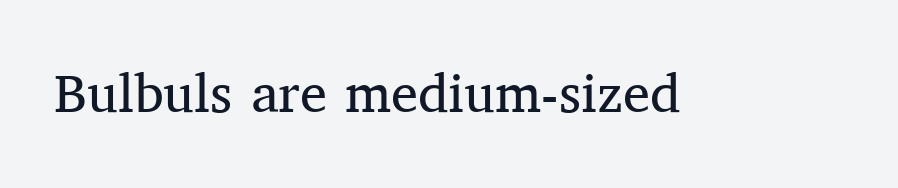
Ink coverage per letter is moderate at most. In terms of posture, this sample is upright. What kind of face is this? One with serifs. Quick note: underline off.
